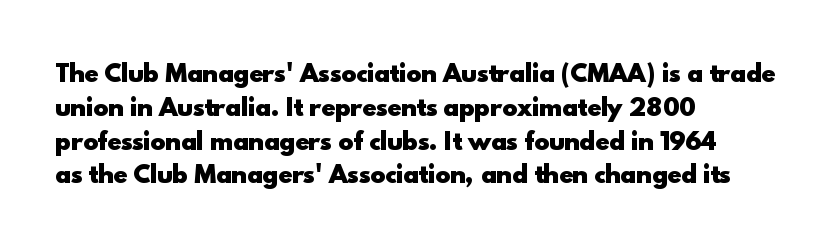
{"italic": "no", "bold": "yes", "underline": "no", "align": "left", "line_spacing": "normal", "line_spacing_ratio": 1.47, "letter_spacing": "normal", "letter_spacing_em": 0.0, "glyph_px": 23}
